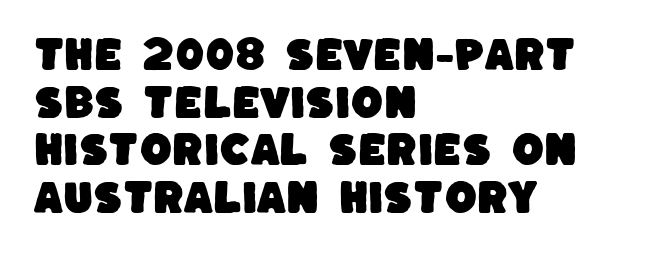
The image shows 37 px sans-serif type; set left-aligned, normal line spacing (1.29x), normal letter spacing, not underlined; low stroke contrast and a large x-height.
